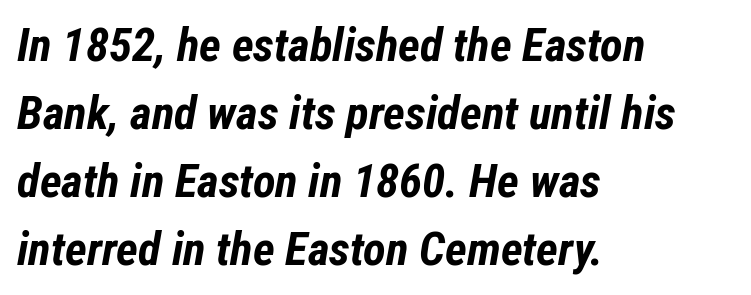
The image shows 47 px bold, condensed type, italic (leaning right); set left-aligned, normal line spacing (1.45x), normal letter spacing, not underlined; low stroke contrast and a medium x-height.
